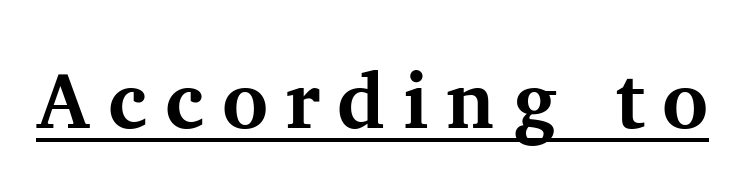
The image shows 79 px bold serif type, upright; set unusually wide letter spacing (+0.22 em), underlined; medium stroke contrast and a medium x-height.
